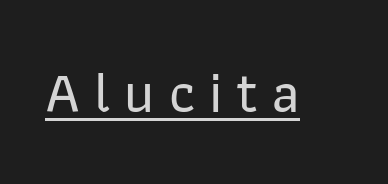
{"serif": "no", "italic": "no", "width": "normal", "stroke_contrast": "low", "x_height": "medium", "monospaced": "no", "underline": "yes", "letter_spacing": "wide", "letter_spacing_em": 0.24, "glyph_px": 58}
